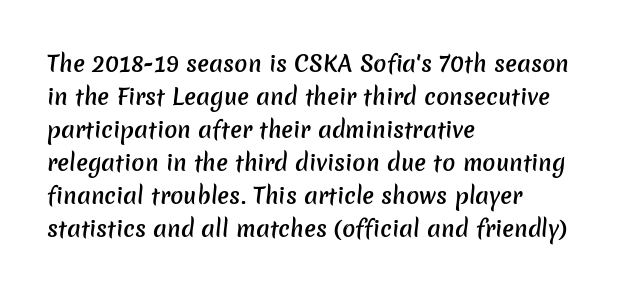
{"bold": "semi", "underline": "no", "align": "left", "line_spacing": "normal", "line_spacing_ratio": 1.5, "letter_spacing": "normal", "letter_spacing_em": 0.0, "glyph_px": 22}
